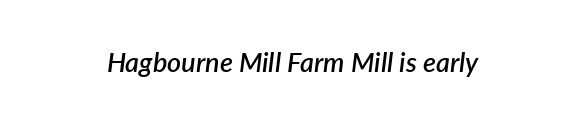
Q: Is the text bold? A: Semi-bold.
Q: Is the text italic (slanted)? A: Yes, it leans right by about 7 degrees.
Q: Is the text underlined? A: No.
Q: Is the spacing between letters normal or unusually wide? A: Normal.
